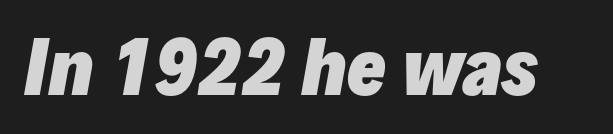
The rendering applies a slant to the glyphs. Think of a printed novel: that variable character pitch is what you see here. Does extra space separate the letters? No, they use regular spacing. Weight check: bold — yes, fully. A bare baseline throughout the passage.
